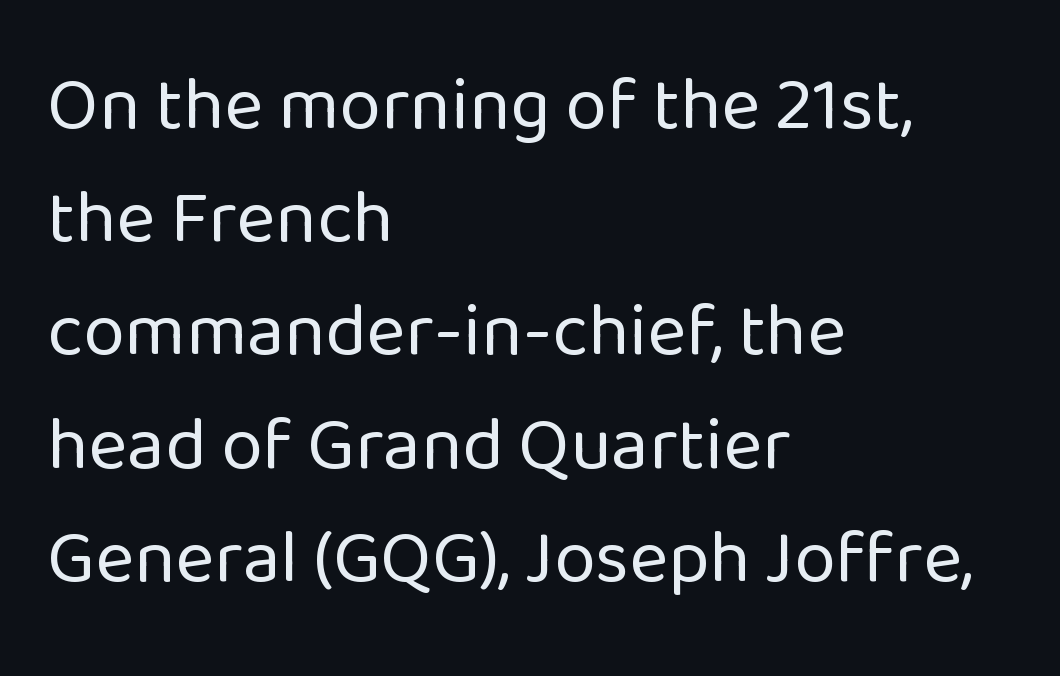
{"serif": "no", "italic": "no", "bold": "no", "weight": "regular", "width": "normal", "stroke_contrast": "low", "x_height": "medium", "monospaced": "no", "underline": "no", "align": "left", "line_spacing": "normal", "line_spacing_ratio": 1.51, "letter_spacing": "normal", "letter_spacing_em": 0.0, "glyph_px": 75}
